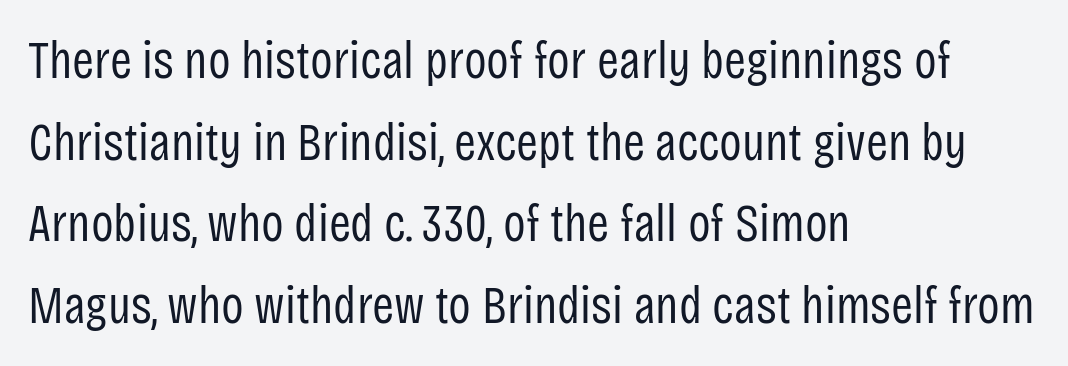
Every row of glyphs begins at an identical x-position on the left. Stroke thickness stays within the range of a standard reading face or lighter. Interline gaps are of average width in this sample. Check the space under the baseline: it is left empty.
